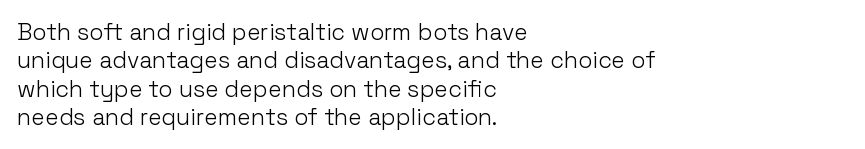
The image shows 23 px text type, upright; set left-aligned, line spacing 1.23x, normal letter spacing, not underlined.
